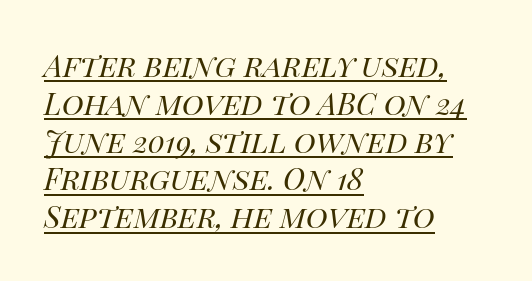
Spacing verdict: proportional, widths tailored to each character. Leading matches the norm, producing a regular column. Rendered with sloped, italic letterforms. Bold? No — there's no thickening of the strokes. Does a line run under the words? Yes, clearly.
